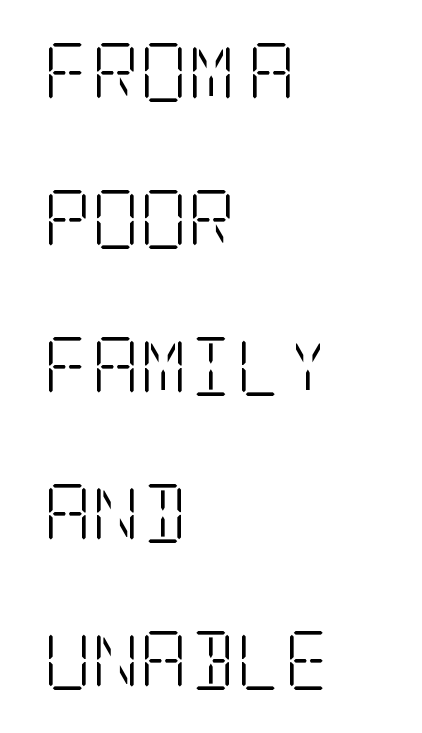
{"serif": "yes", "italic": "no", "bold": "no", "weight": "light", "width": "condensed", "stroke_contrast": "low", "x_height": "large", "underline": "no", "align": "left", "line_spacing": "loose", "line_spacing_ratio": 2.49, "letter_spacing": "normal", "letter_spacing_em": 0.0, "glyph_px": 59}
